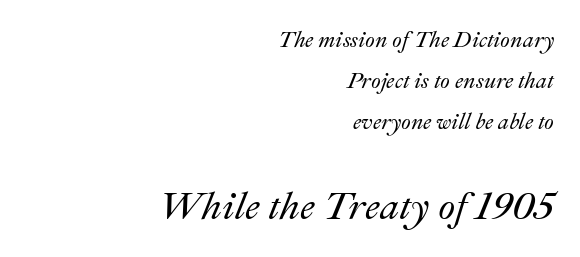
Q: Is the text italic (slanted)? A: Yes, it leans right by about 22 degrees.
Q: Is the text underlined? A: No.
Q: How is the paragraph aligned? A: Right-aligned.
Q: Is the spacing between letters normal or unusually wide? A: Normal.
Q: Which block of text is set in a larger size, the first (top) or the second (bottom)? A: The second (bottom) one.
Q: Width (condensed, normal, or wide)? A: Normal.
Q: Stroke contrast? A: Medium.
Q: x-height? A: Small.
Q: Monospaced? A: No.
